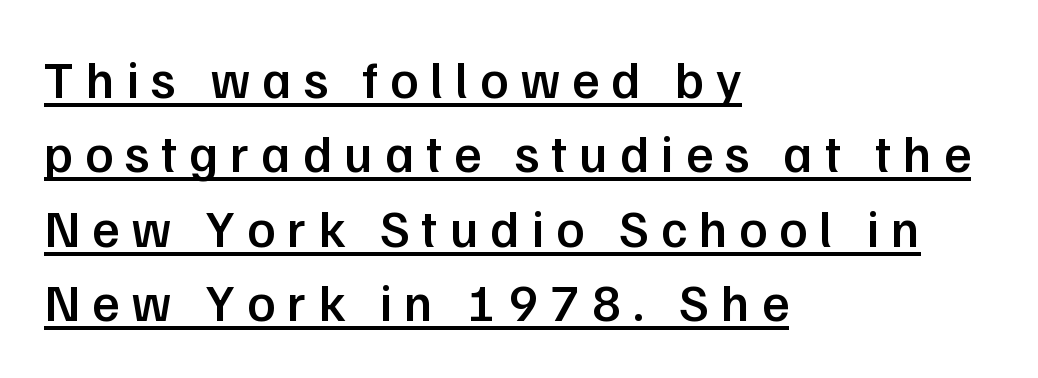
Q: Is the text bold? A: Semi-bold.
Q: Is the text italic (slanted)? A: No, it is upright.
Q: Is the typeface a serif or a sans-serif typeface? A: Sans-serif.
Q: Is the text underlined? A: Yes.
Q: How is the paragraph aligned? A: Left-aligned.
Q: Is the spacing between letters normal or unusually wide? A: Unusually wide.
Q: Is the spacing between lines tight, normal or loose? A: Normal.
Q: Width (condensed, normal, or wide)? A: Normal.
Q: Stroke contrast? A: Low.
Q: x-height? A: Medium.
Q: Monospaced? A: No.
